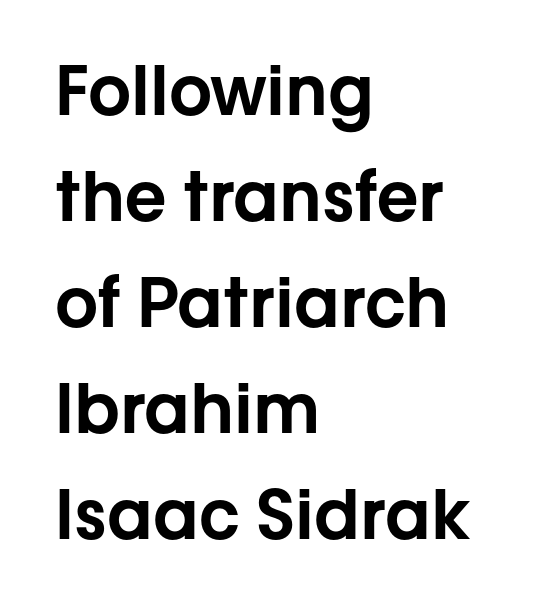
The image shows 68 px sans-serif type, upright; set left-aligned, normal line spacing (1.56x), normal letter spacing, not underlined; low stroke contrast and a medium x-height.
